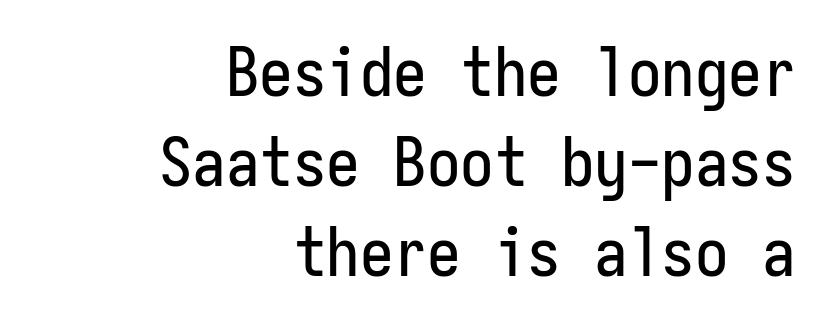
{"serif": "no", "italic": "no", "width": "condensed", "stroke_contrast": "low", "x_height": "medium", "monospaced": "yes", "underline": "no", "align": "right", "line_spacing": "normal", "line_spacing_ratio": 1.34, "letter_spacing": "normal", "letter_spacing_em": 0.0, "glyph_px": 67}
